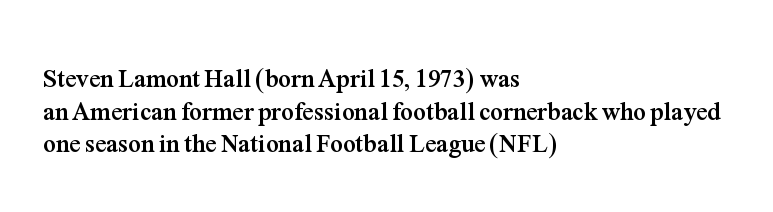
{"italic": "no", "bold": "yes", "underline": "no", "align": "left", "line_spacing": "normal", "line_spacing_ratio": 1.31, "letter_spacing": "normal", "letter_spacing_em": 0.0, "glyph_px": 25}
